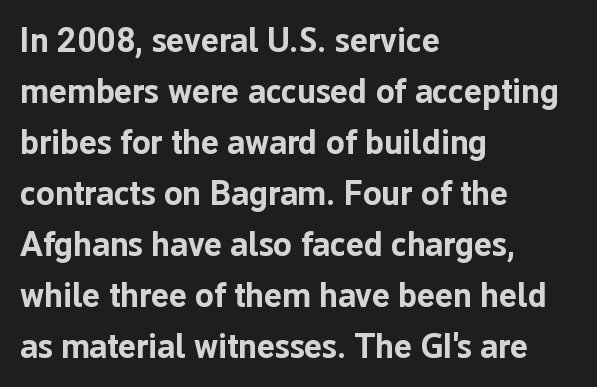
Q: Is the text bold? A: Yes.
Q: Is the text italic (slanted)? A: No, it is upright.
Q: Is the typeface a serif or a sans-serif typeface? A: Sans-serif.
Q: Is the text underlined? A: No.
Q: How is the paragraph aligned? A: Left-aligned.
Q: Is the spacing between letters normal or unusually wide? A: Normal.
Q: Is the spacing between lines tight, normal or loose? A: Normal.
Q: Width (condensed, normal, or wide)? A: Normal.
Q: Stroke contrast? A: Low.
Q: x-height? A: Medium.
Q: Monospaced? A: No.
